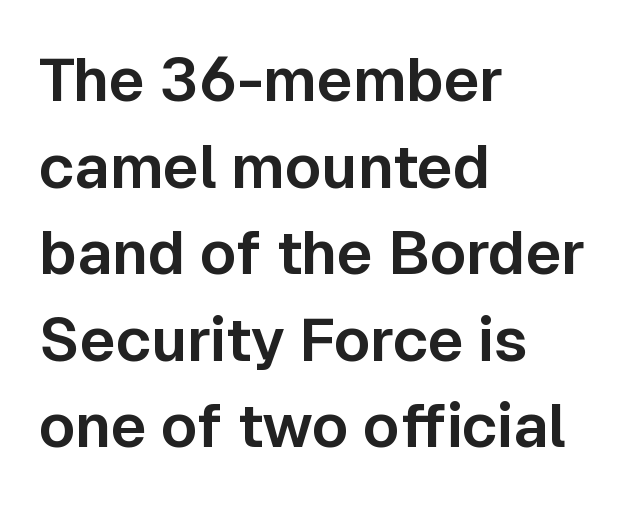
Q: Is the text italic (slanted)? A: No, it is upright.
Q: Is the typeface a serif or a sans-serif typeface? A: Sans-serif.
Q: Is the text underlined? A: No.
Q: How is the paragraph aligned? A: Left-aligned.
Q: Is the spacing between letters normal or unusually wide? A: Normal.
Q: Is the spacing between lines tight, normal or loose? A: Normal.
Q: Width (condensed, normal, or wide)? A: Normal.
Q: Stroke contrast? A: Low.
Q: x-height? A: Medium.
Q: Monospaced? A: No.
